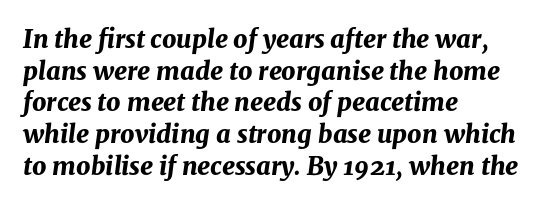
The image shows 25 px bold type, italic (leaning right); set left-aligned, normal line spacing (1.27x), normal letter spacing, not underlined.
